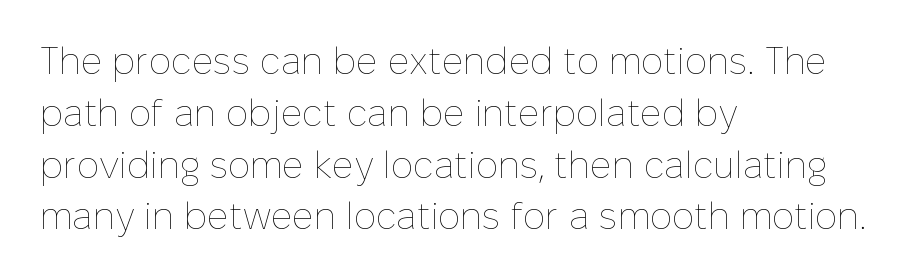
The image shows 37 px thin type, upright; set left-aligned, normal line spacing (1.4x), normal letter spacing, not underlined; low stroke contrast and a medium x-height.
